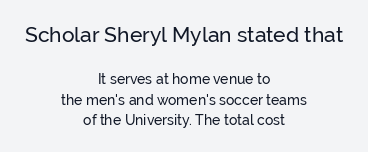
{"italic": "no", "underline": "no", "align": "center", "line_spacing": "normal", "line_spacing_ratio": 1.48, "letter_spacing": "normal", "letter_spacing_em": 0.0, "larger_block": "first", "size_ratio": 1.5, "glyph_px": 21}
